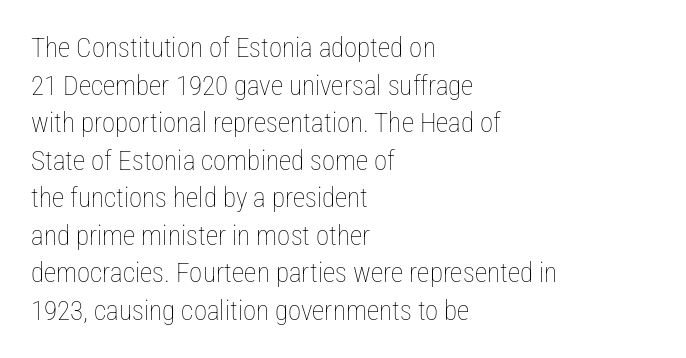
Notice how the stems are strictly vertical — no italics here. A bare baseline throughout the passage. Inter-character spacing is left at the font's built-in metrics. Vertical spacing — default. The ragged edge is on the right, which tells us the setting is flush left. The font sits on the lighter half of the weight spectrum, regular included.
